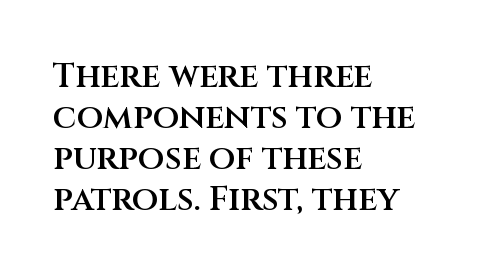
The image shows 34 px semibold sans-serif type, upright; set left-aligned, line spacing 1.21x, normal letter spacing, not underlined; medium stroke contrast and a large x-height.
